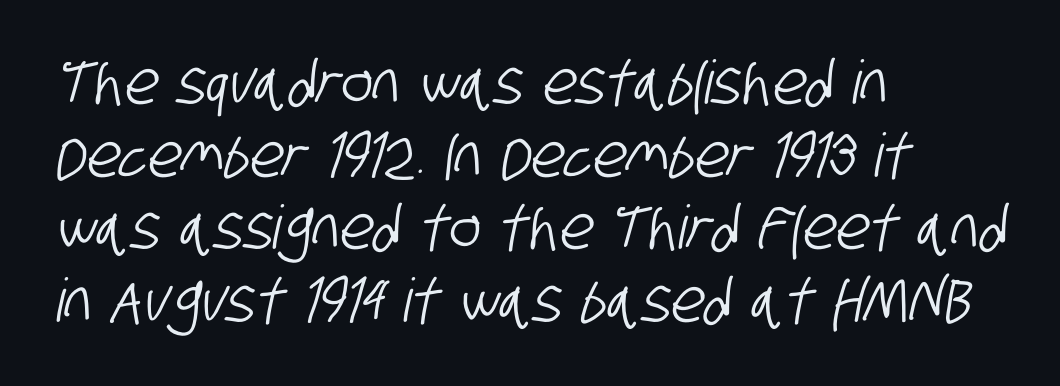
The image shows 60 px condensed sans-serif type; set left-aligned, line spacing 1.21x, normal letter spacing, not underlined; low stroke contrast and a large x-height.
